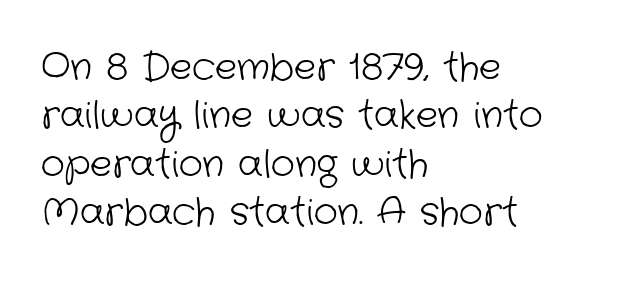
The image shows 37 px light sans-serif type; set left-aligned, normal line spacing (1.31x), normal letter spacing, not underlined; low stroke contrast and a medium x-height.
